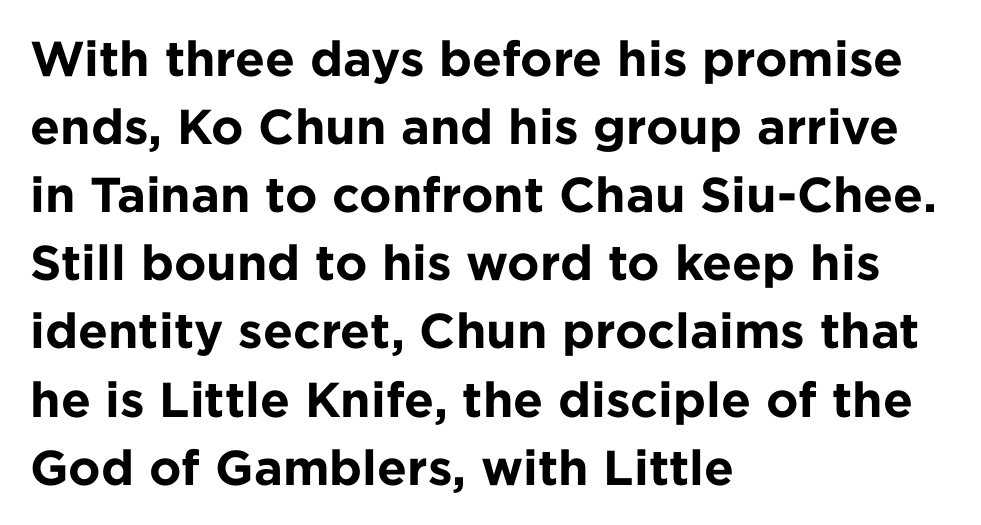
Letters rest on an invisible, unmarked baseline. No italicization has been applied; the sample stays upright. Honestly, the row spacing looks completely unremarkable. The rendering uses natural spacing where letterforms have individual widths. The lines are quadded left.
